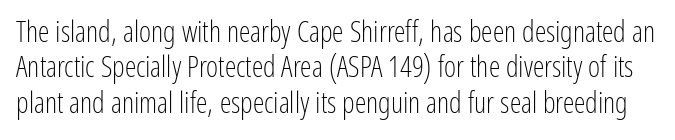
Is this a sans? Yes — the strokes have no serifs. The lettering stays uniformly vertical, giving the passage a roman look. Note the varied advance widths — an 'i' is clearly narrower than an 'm'. On a weight scale, this lands at 450 or below. Rule under the text: the space is simply empty. The horizontal fit of the characters is conventional and even.
